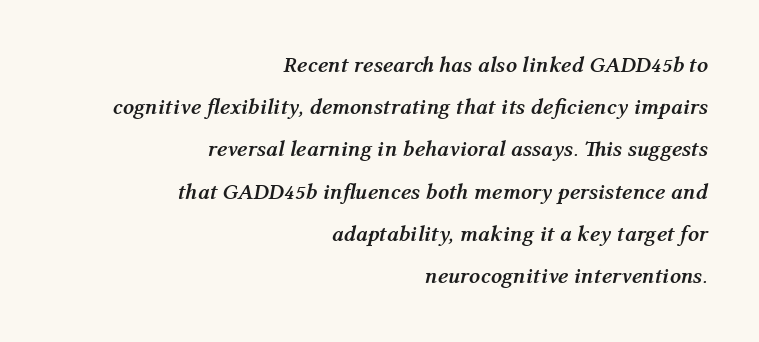
{"italic": "yes", "lean": "right", "slant_degrees": 12, "bold": "yes", "underline": "no", "align": "right", "line_spacing": "loose", "line_spacing_ratio": 1.92, "letter_spacing": "normal", "letter_spacing_em": 0.0, "glyph_px": 22}
